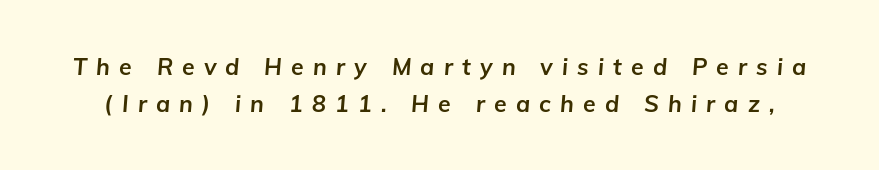
Is there much room between lines? A standard amount, neither cramped nor airy. Thick stems and heavy bowls — unmistakably bold. The letters are slanted; this is an italic face. The words here are not underlined.
